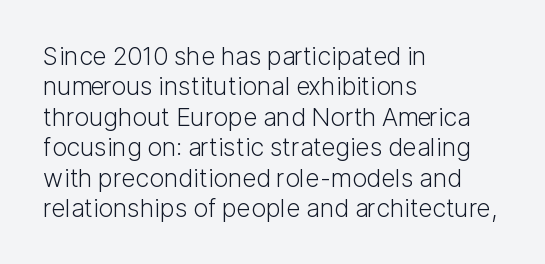
Nope, not italic — everything's standing straight. Only glyphs here, with clear space below each row. Leftover space on each line is placed entirely after the last word. The gaps between neighbouring characters are ordinary and unremarkable. A light-to-regular cut is what we see here.
